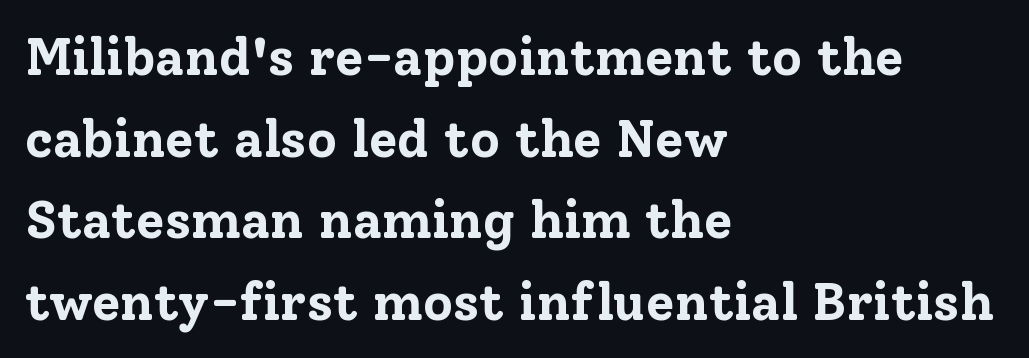
The image shows 52 px bold serif type, upright; set left-aligned, normal line spacing (1.57x), normal letter spacing, not underlined; low stroke contrast and a medium x-height.
